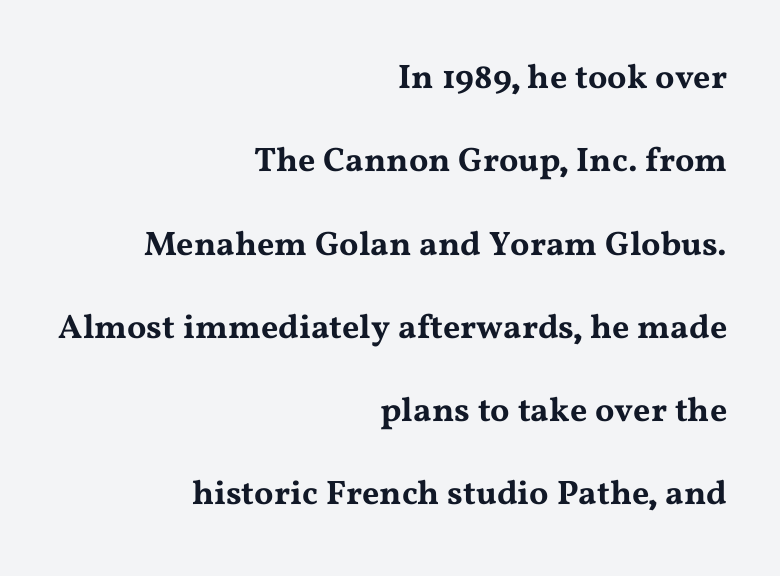
The image shows 34 px wide serif type, upright; set right-aligned, loose line spacing (2.45x), normal letter spacing, not underlined; medium stroke contrast and a medium x-height.
